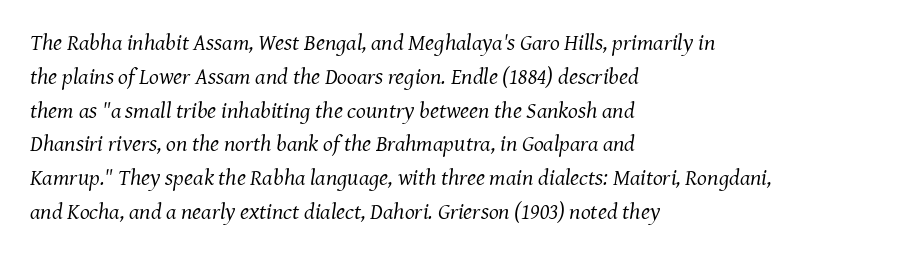
The image shows 23 px text type, italic (leaning right); set left-aligned, normal line spacing (1.47x), normal letter spacing, not underlined.
